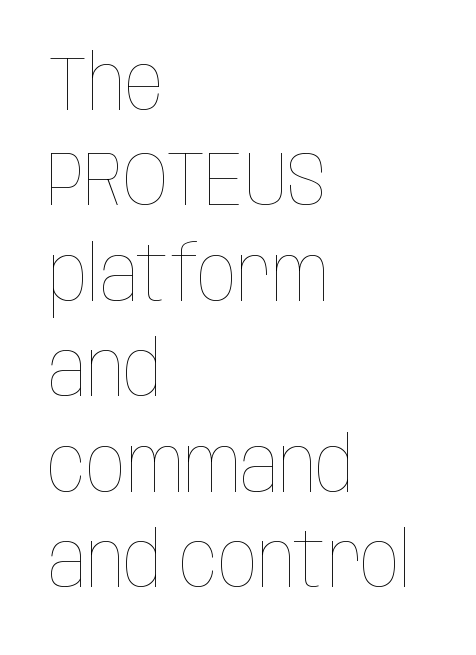
{"italic": "no", "bold": "no", "weight": "thin", "width": "condensed", "stroke_contrast": "low", "x_height": "large", "monospaced": "no", "underline": "no", "align": "left", "line_spacing_ratio": 1.24, "letter_spacing": "normal", "letter_spacing_em": 0.0, "glyph_px": 77}
